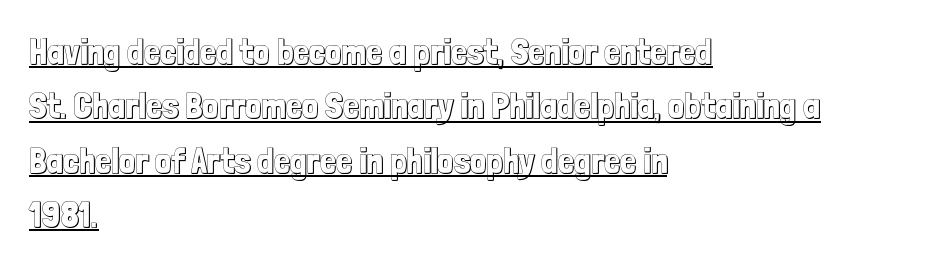
Q: Is the text italic (slanted)? A: No, it is upright.
Q: Is the text underlined? A: Yes.
Q: How is the paragraph aligned? A: Left-aligned.
Q: Is the spacing between letters normal or unusually wide? A: Normal.
Q: Is the spacing between lines tight, normal or loose? A: Normal.
Q: Width (condensed, normal, or wide)? A: Condensed.
Q: x-height? A: Medium.
Q: Monospaced? A: No.
